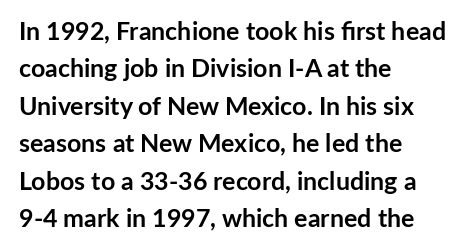
The image shows 25 px bold type, upright; set left-aligned, normal line spacing (1.5x), normal letter spacing, not underlined.
